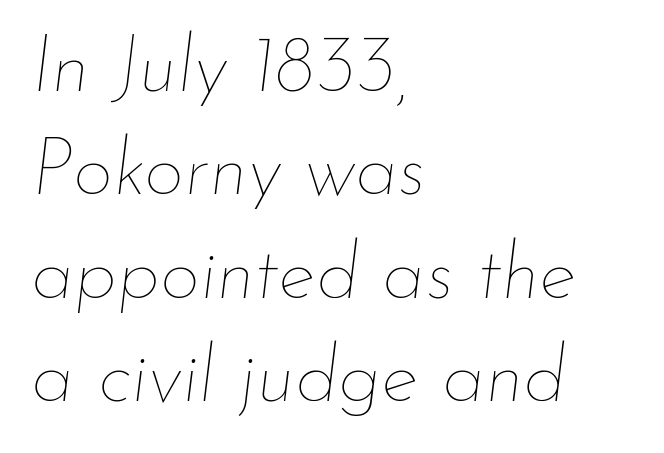
{"italic": "yes", "lean": "right", "slant_degrees": 7, "bold": "no", "weight": "thin", "width": "normal", "stroke_contrast": "low", "x_height": "small", "monospaced": "no", "underline": "no", "align": "left", "line_spacing": "normal", "line_spacing_ratio": 1.31, "letter_spacing": "normal", "letter_spacing_em": 0.0, "glyph_px": 79}
